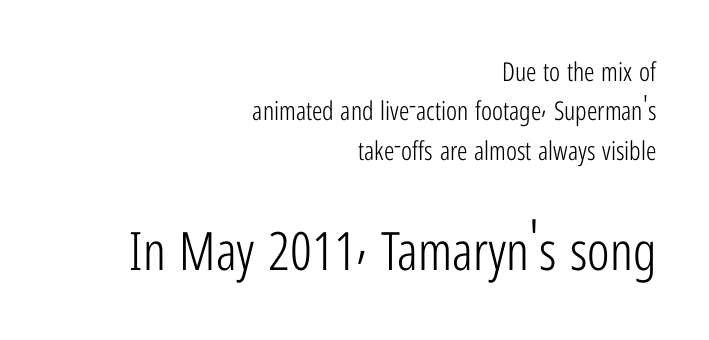
These lines are set flush right with a ragged left edge. Spacing between characters is what you'd get straight out of the box. Upright lettering throughout. On a weight scale, this lands at 450 or below.
